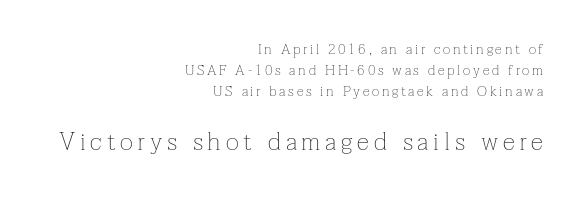
{"italic": "no", "bold": "no", "underline": "no", "align": "right", "line_spacing": "normal", "line_spacing_ratio": 1.5, "larger_block": "second", "size_ratio": 1.79, "glyph_px": 25}
